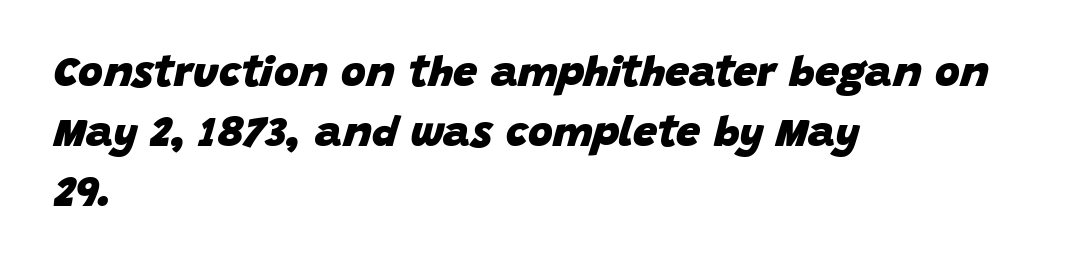
{"italic": "yes", "lean": "right", "slant_degrees": 15, "bold": "yes", "weight": "heavy", "width": "normal", "stroke_contrast": "low", "x_height": "large", "monospaced": "no", "underline": "no", "align": "left", "line_spacing": "normal", "line_spacing_ratio": 1.39, "letter_spacing": "normal", "letter_spacing_em": 0.0, "glyph_px": 43}
